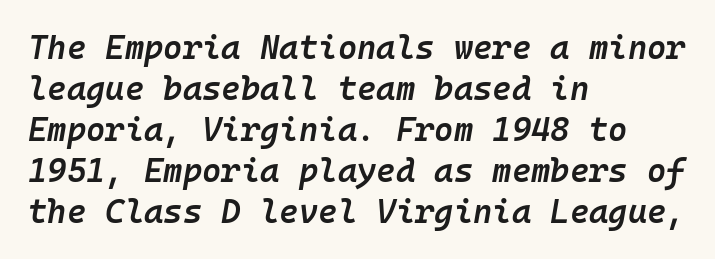
{"italic": "yes", "lean": "right", "slant_degrees": 10, "bold": "semi", "weight": "semibold", "width": "normal", "stroke_contrast": "low", "x_height": "medium", "monospaced": "yes", "underline": "no", "align": "left", "line_spacing_ratio": 1.24, "letter_spacing": "normal", "letter_spacing_em": 0.0, "glyph_px": 33}
